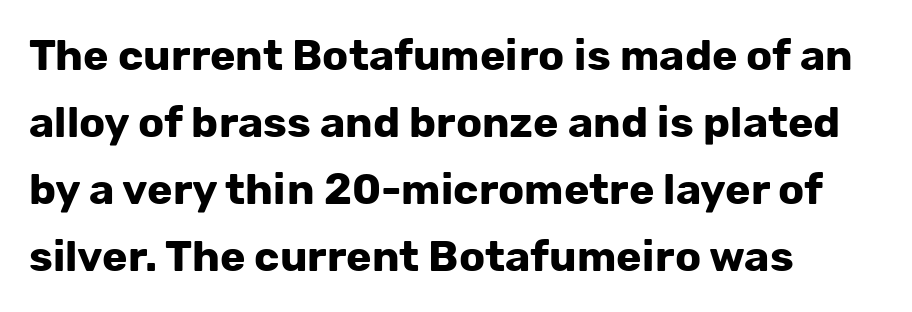
The image shows 43 px bold sans-serif type, upright; set left-aligned, normal line spacing (1.56x), normal letter spacing, not underlined; low stroke contrast and a medium x-height.
